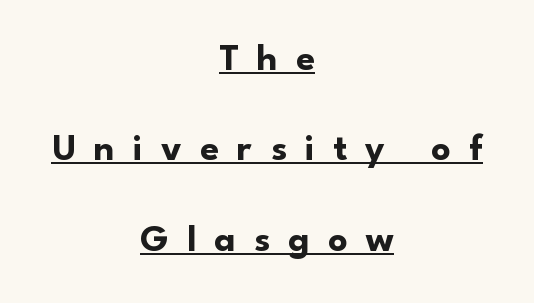
{"serif": "no", "italic": "no", "bold": "yes", "weight": "bold", "width": "normal", "stroke_contrast": "low", "x_height": "small", "monospaced": "no", "underline": "yes", "align": "center", "line_spacing": "loose", "line_spacing_ratio": 2.38, "letter_spacing": "wide", "letter_spacing_em": 0.48, "glyph_px": 38}
